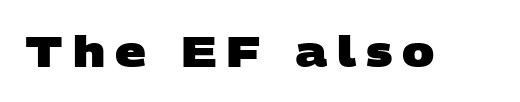
{"serif": "no", "bold": "yes", "weight": "heavy", "width": "wide", "stroke_contrast": "low", "x_height": "large", "monospaced": "no", "underline": "no", "letter_spacing": "wide", "letter_spacing_em": 0.23, "glyph_px": 43}
